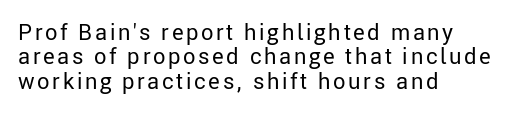
The image shows 22 px text type, upright; set left-aligned, tight line spacing (1.11x), not underlined.
